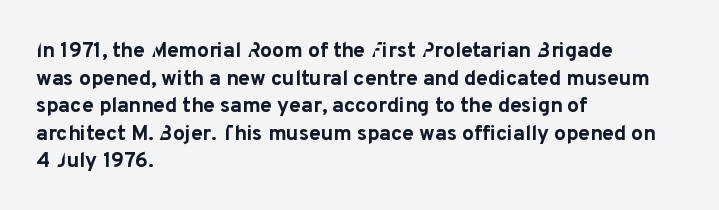
{"italic": "no", "bold": "yes", "underline": "no", "align": "left", "line_spacing": "normal", "line_spacing_ratio": 1.31, "letter_spacing": "normal", "letter_spacing_em": 0.0, "glyph_px": 21}
